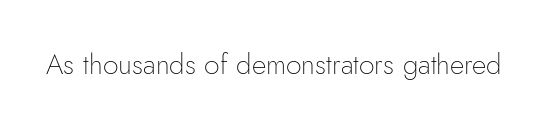
The baseline area is clear. What stands out about the letter spacing? Nothing — it is the standard amount. Does the lettering tilt? It doesn't — this is upright. Examine the stroke ends and you'll find no serifs.
